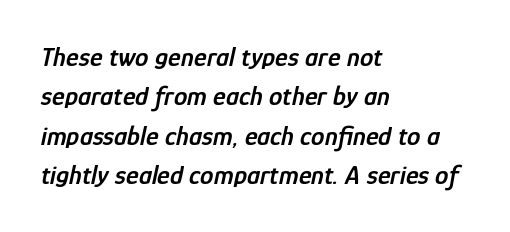
The image shows 27 px text type, italic (leaning right); set left-aligned, normal line spacing (1.46x), normal letter spacing, not underlined.
